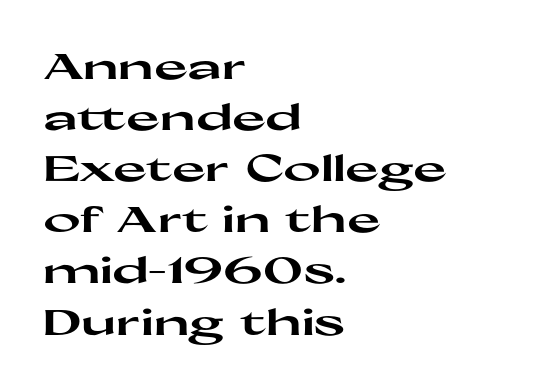
The image shows 36 px heavy, wide sans-serif type, upright; set left-aligned, normal line spacing (1.42x), normal letter spacing, not underlined; high stroke contrast and a medium x-height.
